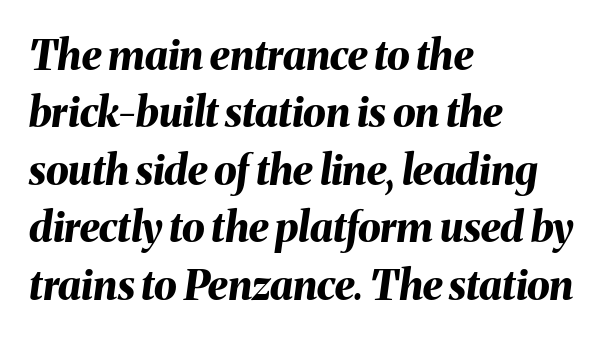
{"italic": "yes", "lean": "right", "slant_degrees": 8, "bold": "yes", "weight": "bold", "width": "normal", "stroke_contrast": "medium", "x_height": "medium", "monospaced": "no", "underline": "no", "align": "left", "line_spacing": "normal", "line_spacing_ratio": 1.4, "letter_spacing": "normal", "letter_spacing_em": 0.0, "glyph_px": 41}
